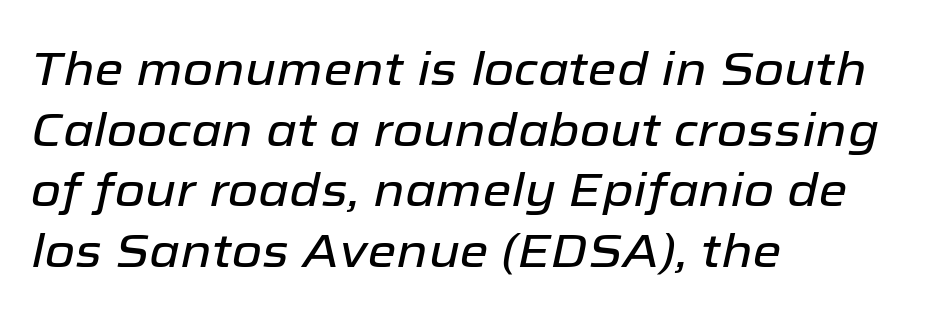
The image shows 47 px text type, italic (leaning right); set left-aligned, normal line spacing (1.29x), normal letter spacing, not underlined; low stroke contrast and a medium x-height.
